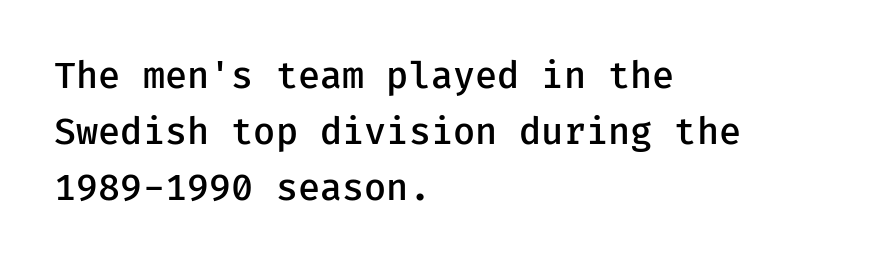
Q: Is the text bold? A: Semi-bold.
Q: Is the text italic (slanted)? A: No, it is upright.
Q: Is the typeface a serif or a sans-serif typeface? A: Sans-serif.
Q: Is the text underlined? A: No.
Q: How is the paragraph aligned? A: Left-aligned.
Q: Is the spacing between letters normal or unusually wide? A: Normal.
Q: Is the spacing between lines tight, normal or loose? A: Normal.
Q: Width (condensed, normal, or wide)? A: Normal.
Q: Stroke contrast? A: Low.
Q: x-height? A: Medium.
